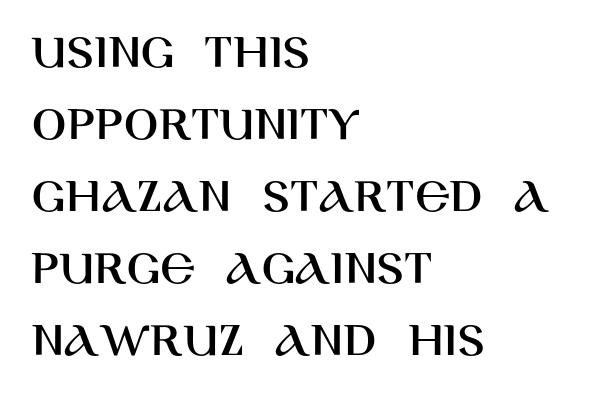
The image shows 51 px sans-serif type, upright; set left-aligned, normal line spacing (1.41x), normal letter spacing, not underlined; high stroke contrast and a large x-height.
